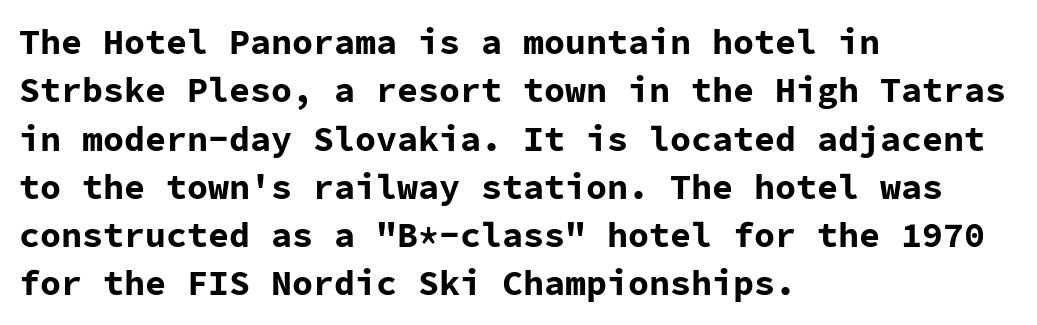
This block has exactly the height ordinary leading produces. The lettering holds an erect, upright posture throughout. The rendering anchors every line to the left-hand side. Note the uniform advance width — an 'i' takes as much space as an 'm'.
